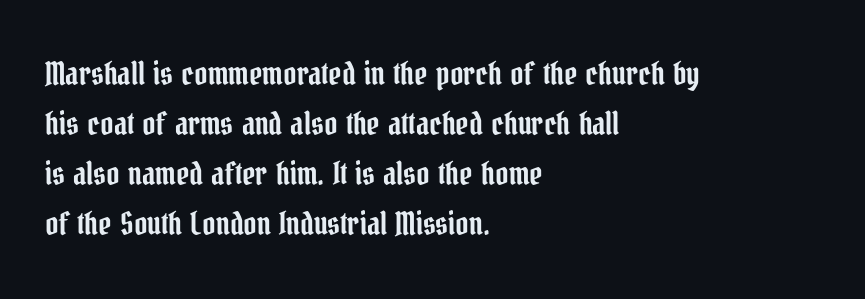
The image shows 32 px condensed serif type, upright; set left-aligned, normal line spacing (1.56x), normal letter spacing, not underlined; low stroke contrast and a medium x-height.
